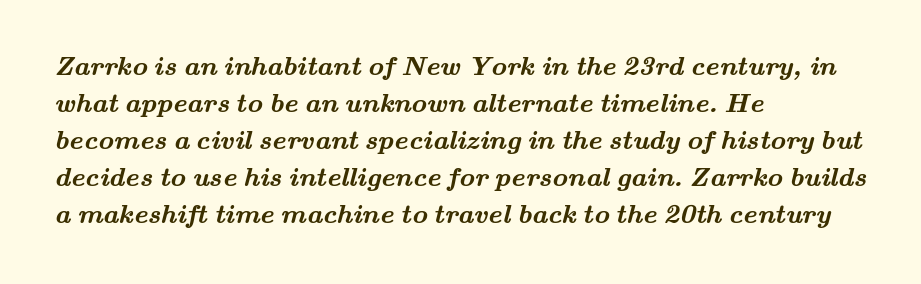
The image shows 27 px bold type; set left-aligned, normal line spacing (1.37x), normal letter spacing, not underlined.
